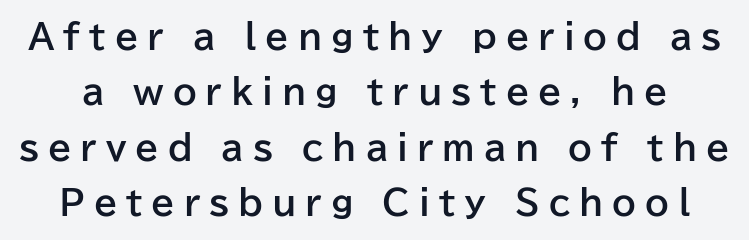
Each glyph is drawn with heavy, bold strokes. Do the letters lean? They stand straight. To sum up the face: it is a sans, with no serifs. Note the varied advance widths — an 'i' is clearly narrower than an 'm'. The horizontal fit of the characters is loose and conspicuously gappy. The area under the type is left untouched.
